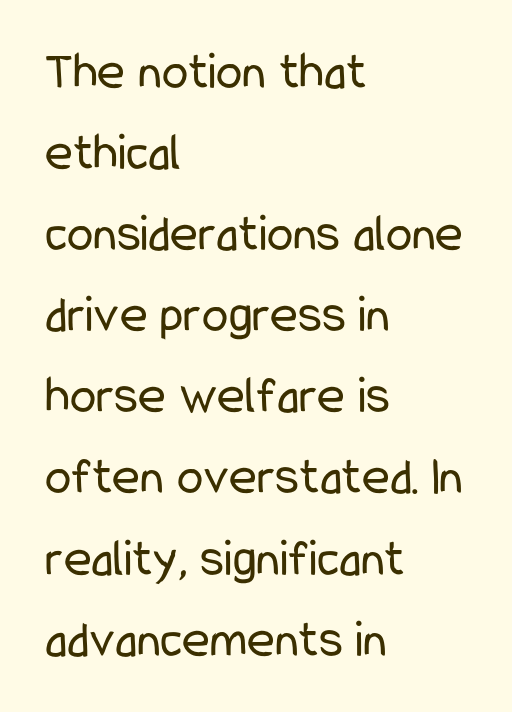
The weight would be labelled regular, book, light, or lighter still. Observe the absence of serifs on each vertical stroke in this sample. In terms of posture, this sample is upright. The passage shown is typed in a proportional face where columns would drift. Layout note: lines flush left. Is the letter spacing exaggerated? No — it looks like the ordinary default.
